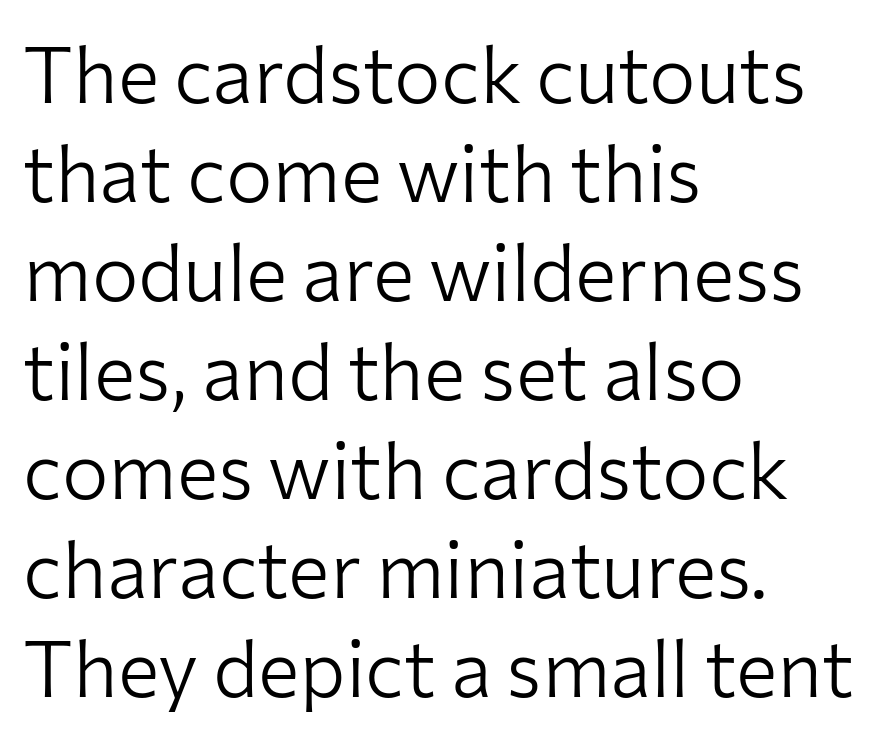
Q: Is the text bold? A: No.
Q: Is the text italic (slanted)? A: No, it is upright.
Q: Is the typeface a serif or a sans-serif typeface? A: Sans-serif.
Q: Is the text underlined? A: No.
Q: How is the paragraph aligned? A: Left-aligned.
Q: Is the spacing between letters normal or unusually wide? A: Normal.
Q: Is the spacing between lines tight, normal or loose? A: Normal.
Q: Width (condensed, normal, or wide)? A: Normal.
Q: Stroke contrast? A: Low.
Q: x-height? A: Medium.
Q: Monospaced? A: No.
